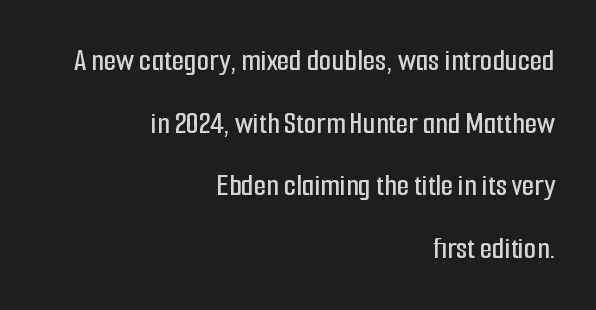
{"serif": "no", "italic": "no", "width": "condensed", "stroke_contrast": "low", "x_height": "medium", "monospaced": "no", "underline": "no", "align": "right", "line_spacing": "loose", "line_spacing_ratio": 1.96, "letter_spacing": "normal", "letter_spacing_em": 0.0, "glyph_px": 32}
